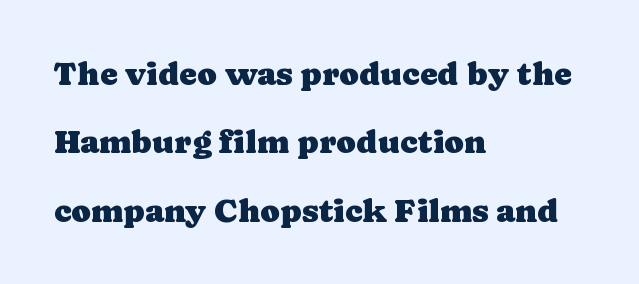
{"serif": "yes", "italic": "no", "width": "normal", "stroke_contrast": "low", "x_height": "medium", "monospaced": "no", "underline": "no", "align": "left", "line_spacing": "loose", "line_spacing_ratio": 2.07, "letter_spacing": "normal", "letter_spacing_em": 0.0, "glyph_px": 33}
